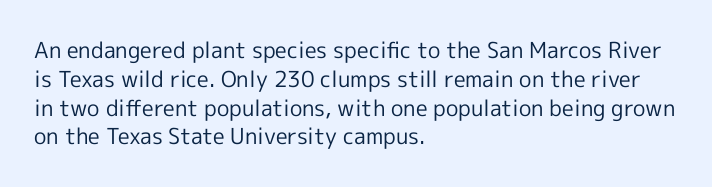
No extra ink here — the face is not bold. The ragged edge is on the right, which tells us the setting is flush left. Decoration check: the copy has no underline. Between one letter and the next there's only the usual sliver of space. No italicization has been applied; the sample stays upright. Successive baselines arrive at the customary interval.
